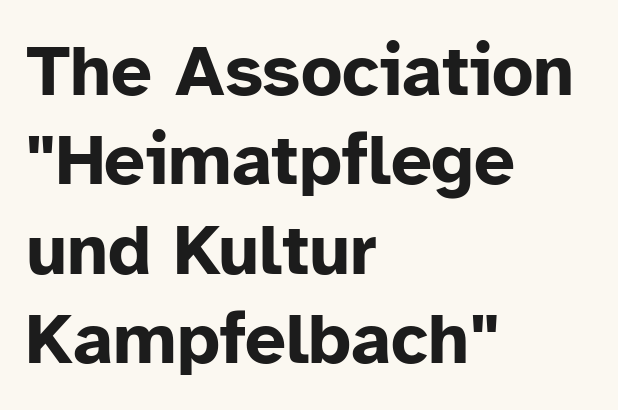
{"serif": "no", "italic": "no", "bold": "yes", "weight": "bold", "width": "normal", "stroke_contrast": "low", "x_height": "medium", "monospaced": "no", "underline": "no", "align": "left", "line_spacing_ratio": 1.24, "letter_spacing": "normal", "letter_spacing_em": 0.0, "glyph_px": 72}
